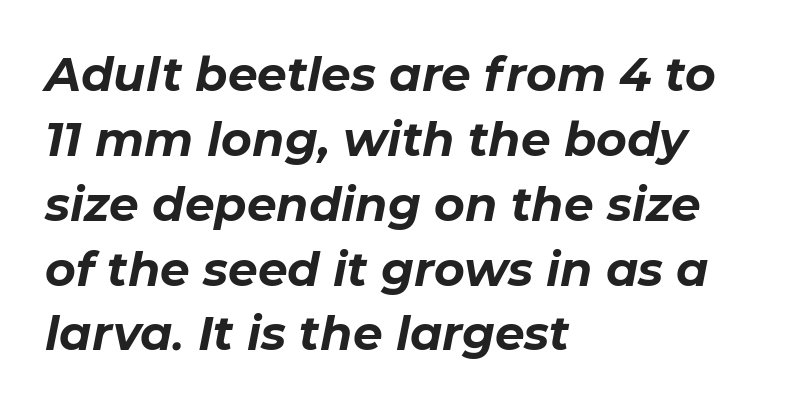
{"italic": "yes", "lean": "right", "slant_degrees": 11, "bold": "yes", "weight": "bold", "width": "normal", "stroke_contrast": "low", "x_height": "medium", "monospaced": "no", "underline": "no", "align": "left", "line_spacing": "normal", "line_spacing_ratio": 1.38, "letter_spacing": "normal", "letter_spacing_em": 0.0, "glyph_px": 47}
